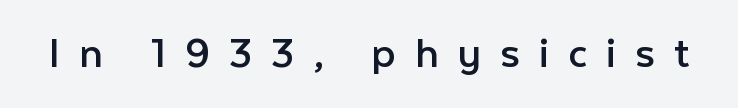
The letters advance in unequal steps, a hallmark of proportional type. Italic: no, the glyphs are upright roman. The space directly below the letters is spotless. Counters stay open thanks to moderate or lighter strokes. Between one letter and the next there's a generous, obvious gap. Letterform terminals end flat and unadorned throughout the passage.
